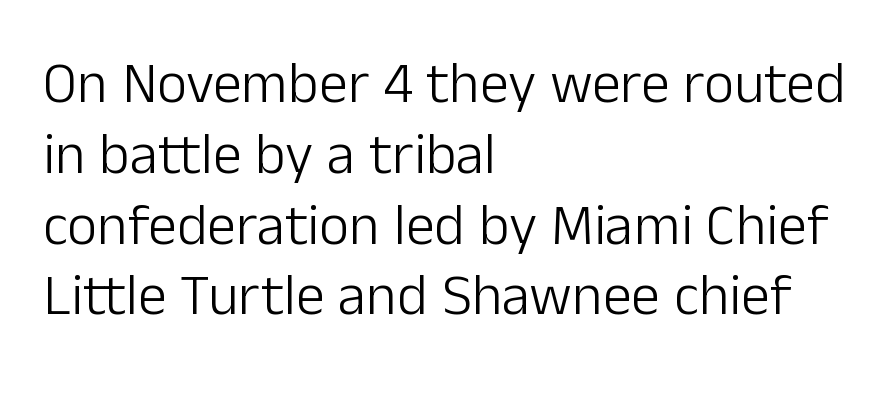
Q: Is the text bold? A: No.
Q: Is the text italic (slanted)? A: No, it is upright.
Q: Is the typeface a serif or a sans-serif typeface? A: Sans-serif.
Q: Is the text underlined? A: No.
Q: How is the paragraph aligned? A: Left-aligned.
Q: Is the spacing between letters normal or unusually wide? A: Normal.
Q: Width (condensed, normal, or wide)? A: Normal.
Q: Stroke contrast? A: Low.
Q: x-height? A: Medium.
Q: Monospaced? A: No.
